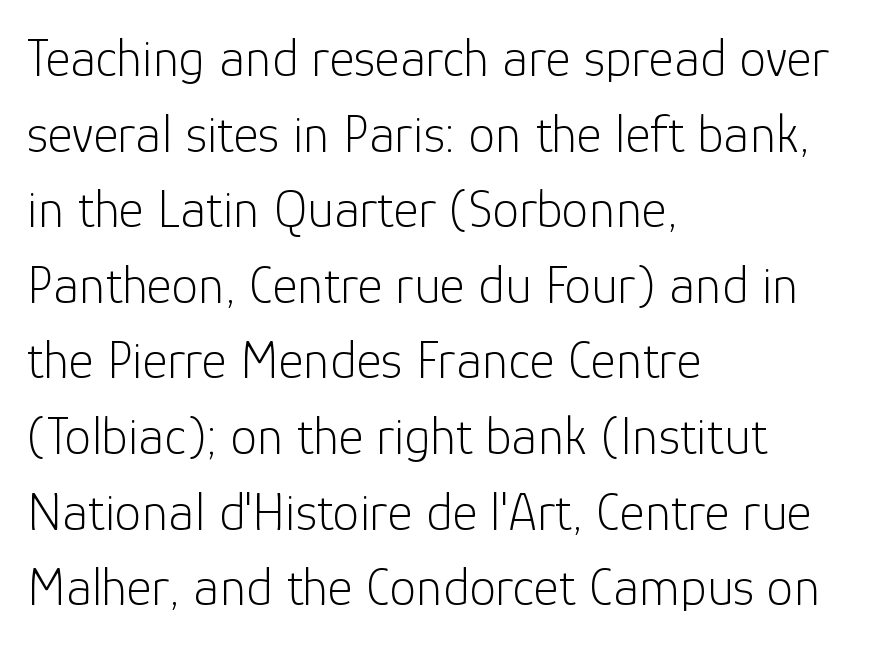
{"serif": "no", "italic": "no", "bold": "no", "weight": "light", "width": "normal", "stroke_contrast": "low", "x_height": "medium", "monospaced": "no", "underline": "no", "align": "left", "line_spacing": "normal", "line_spacing_ratio": 1.4, "letter_spacing": "normal", "letter_spacing_em": 0.0, "glyph_px": 54}
